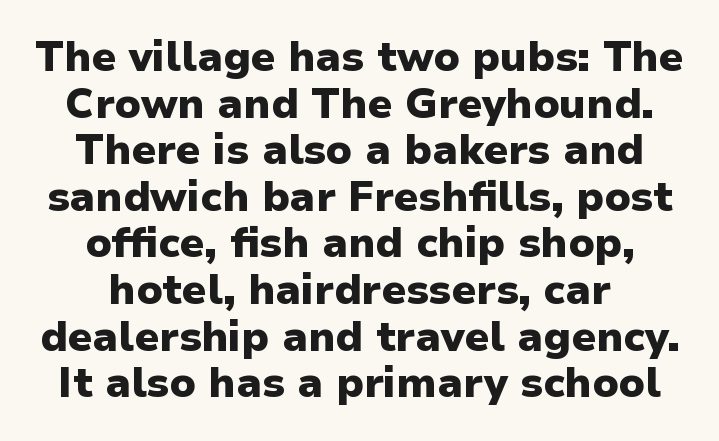
Each letter keeps its own natural width here, so spacing adapts to shape. Vertical spacing — tight. Posture: upright roman. A full-strength bold gives these letters their thick strokes. The typeface chosen for these lines omits serifs. Observe the ordinary spacing: letters are neighbours, not strangers.
